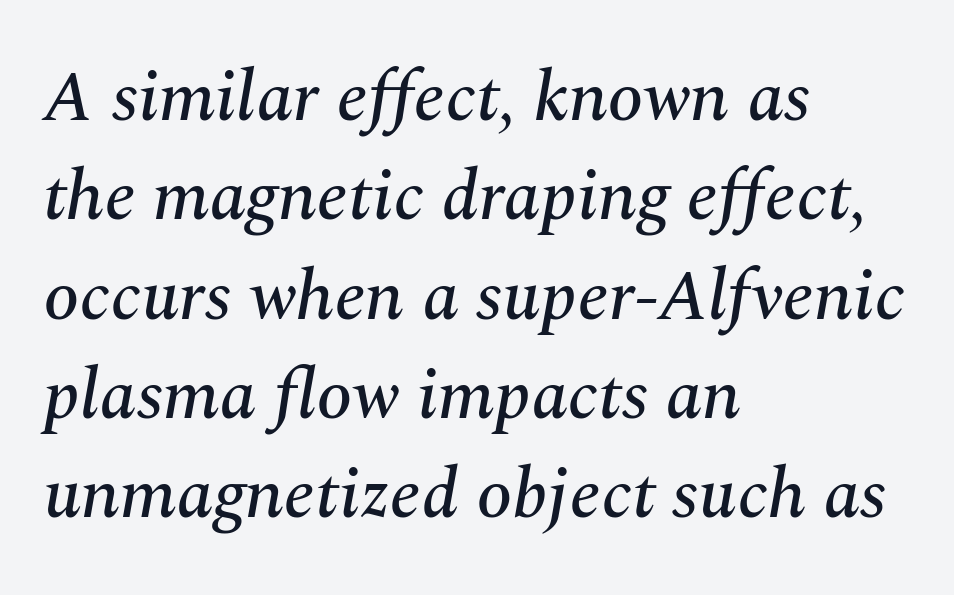
Font category for this specimen: serif. Designer's note — italics engaged. Nobody touched the tracking dial on this one. Plain, unruled lines of type. The face used here is proportionally spaced, like ordinary book or web type. In CSS terms this would be text-align: left.
